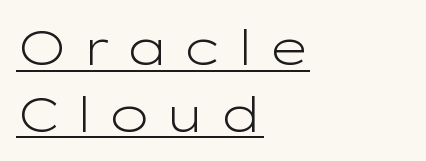
{"serif": "no", "italic": "no", "bold": "no", "weight": "light", "width": "wide", "stroke_contrast": "low", "x_height": "medium", "monospaced": "no", "underline": "yes", "align": "left", "line_spacing": "normal", "line_spacing_ratio": 1.36, "letter_spacing": "wide", "letter_spacing_em": 0.28, "glyph_px": 49}
